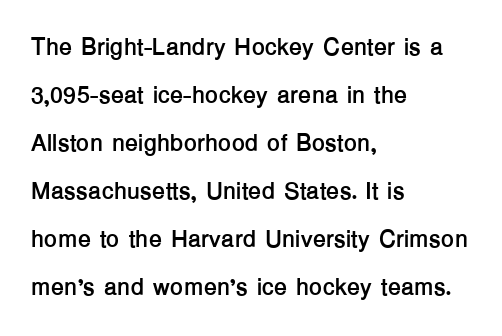
Q: Is the text bold? A: Yes.
Q: Is the text italic (slanted)? A: No, it is upright.
Q: Is the text underlined? A: No.
Q: How is the paragraph aligned? A: Left-aligned.
Q: Is the spacing between letters normal or unusually wide? A: Normal.
Q: Is the spacing between lines tight, normal or loose? A: Loose.
